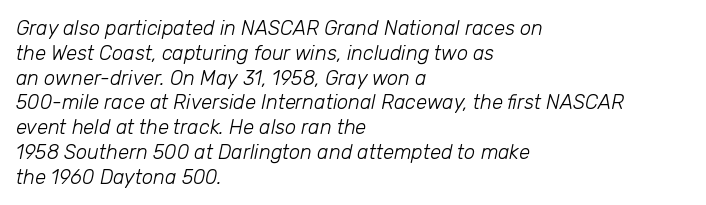
Q: Is the text bold? A: No.
Q: Is the text italic (slanted)? A: Yes, it leans right by about 12 degrees.
Q: Is the text underlined? A: No.
Q: How is the paragraph aligned? A: Left-aligned.
Q: Is the spacing between letters normal or unusually wide? A: Normal.
